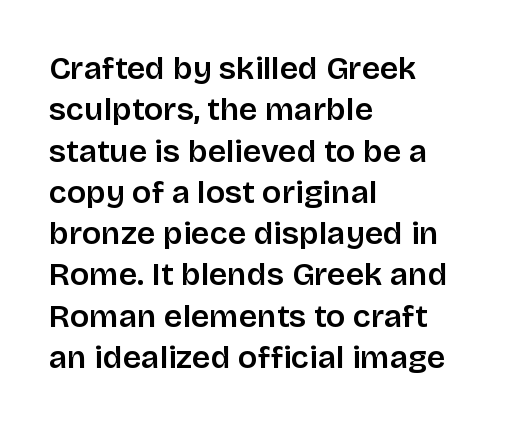
Does extra space separate the letters? No, they use regular spacing. Spacing verdict: proportional, widths tailored to each character. The passage shown stacks its lines at a standard gap. The paragraph shown leans on its left margin. Stroke terminals: plain, sans-serif. Tall strokes in this sample are plumb rather than angled.
